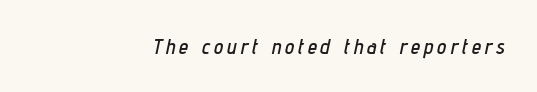
{"italic": "yes", "lean": "right", "slant_degrees": 12, "underline": "no", "align": "right", "glyph_px": 21}
